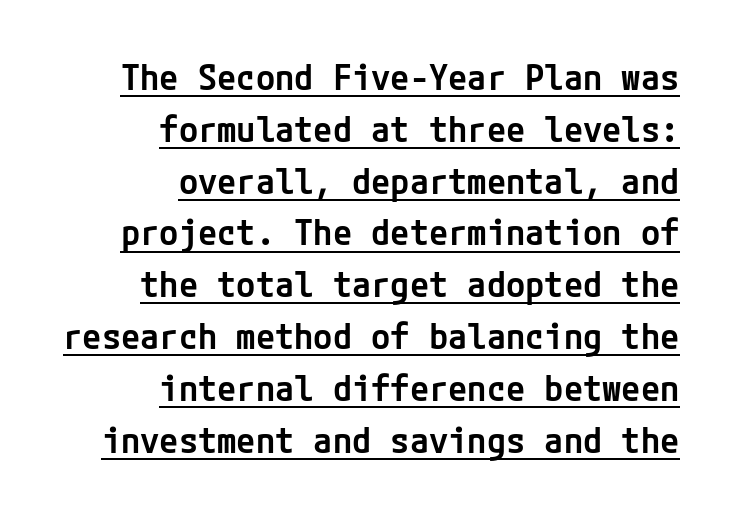
{"serif": "no", "italic": "no", "bold": "semi", "weight": "semibold", "width": "normal", "stroke_contrast": "low", "x_height": "medium", "underline": "yes", "align": "right", "line_spacing": "normal", "line_spacing_ratio": 1.48, "letter_spacing": "normal", "letter_spacing_em": 0.0, "glyph_px": 35}
